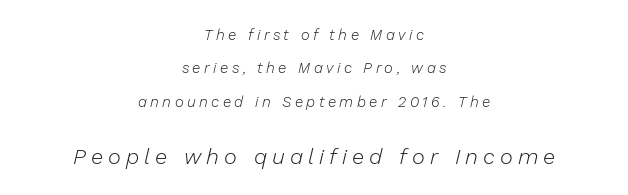
The string is rendered with underlining switched off. The typesetter chose a symmetrical, centered arrangement here. This is not heavy type; no bold has been used. The letters are slanted; this is an italic face. Whoever set this chose breathing room over compactness in the vertical rhythm.
